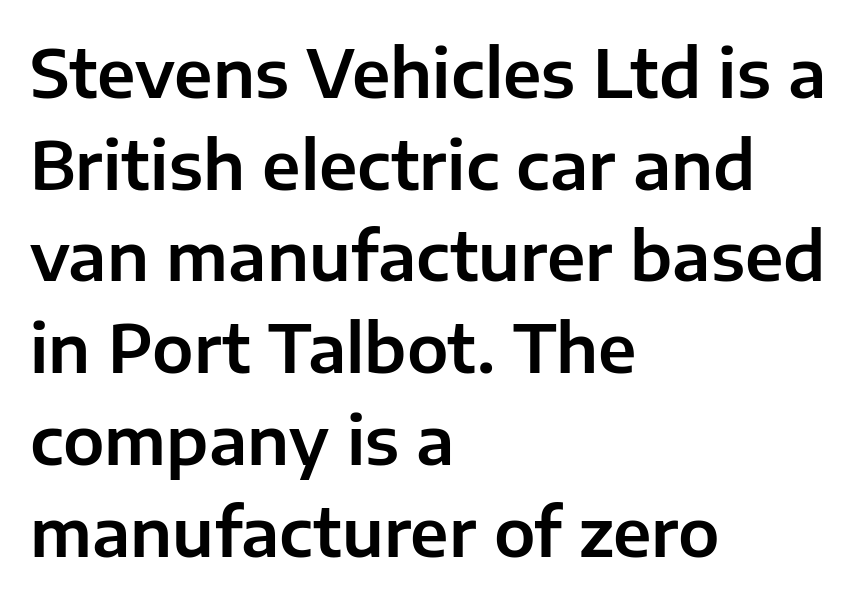
Q: Is the text italic (slanted)? A: No, it is upright.
Q: Is the typeface a serif or a sans-serif typeface? A: Sans-serif.
Q: Is the text underlined? A: No.
Q: How is the paragraph aligned? A: Left-aligned.
Q: Is the spacing between letters normal or unusually wide? A: Normal.
Q: Is the spacing between lines tight, normal or loose? A: Normal.
Q: Width (condensed, normal, or wide)? A: Normal.
Q: Stroke contrast? A: Low.
Q: x-height? A: Medium.
Q: Monospaced? A: No.
